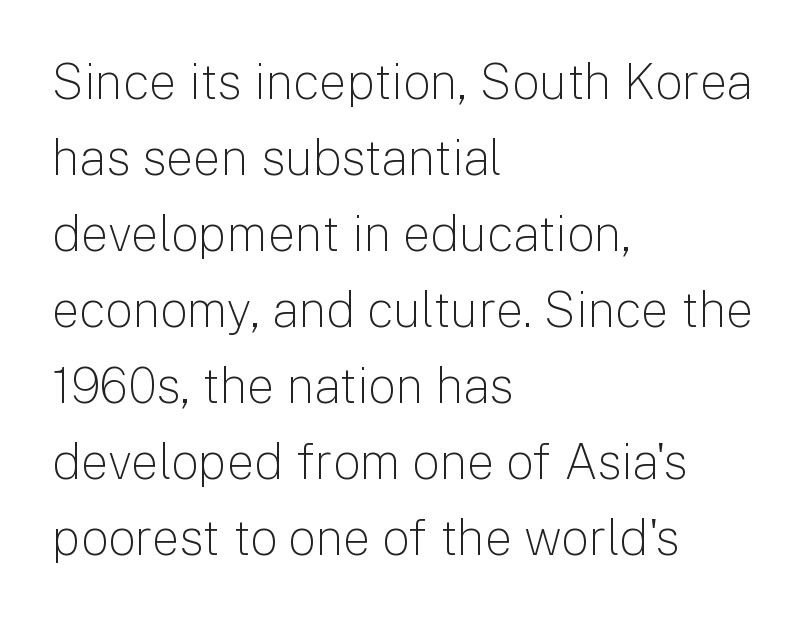
The image shows 49 px light sans-serif type, upright; set left-aligned, normal line spacing (1.55x), normal letter spacing, not underlined; low stroke contrast and a medium x-height.
